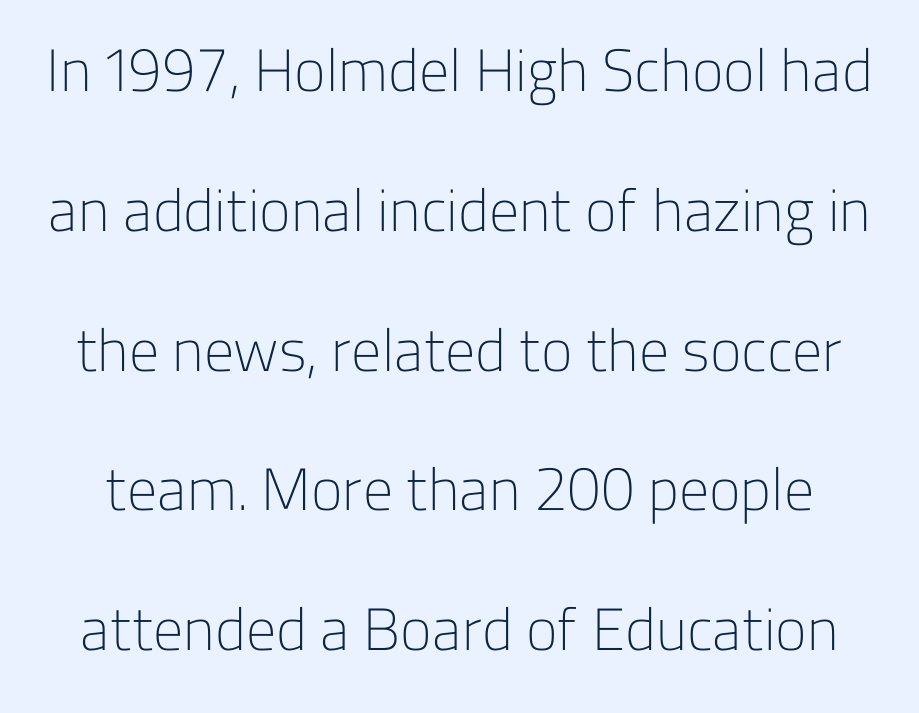
Q: Is the text bold? A: No.
Q: Is the text italic (slanted)? A: No, it is upright.
Q: Is the typeface a serif or a sans-serif typeface? A: Sans-serif.
Q: Is the text underlined? A: No.
Q: Is the spacing between letters normal or unusually wide? A: Normal.
Q: Is the spacing between lines tight, normal or loose? A: Loose.
Q: Width (condensed, normal, or wide)? A: Normal.
Q: Stroke contrast? A: Low.
Q: x-height? A: Medium.
Q: Monospaced? A: No.
